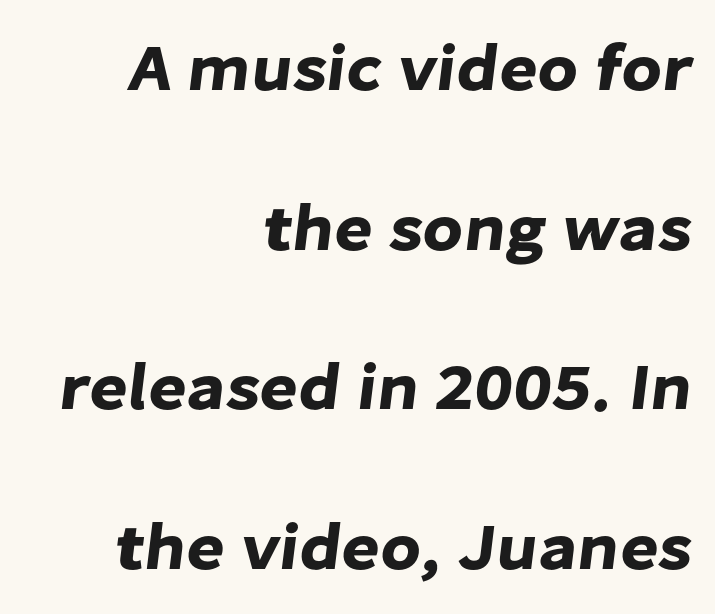
Q: Is the typeface a serif or a sans-serif typeface? A: Sans-serif.
Q: Is the text underlined? A: No.
Q: How is the paragraph aligned? A: Right-aligned.
Q: Is the spacing between letters normal or unusually wide? A: Normal.
Q: Is the spacing between lines tight, normal or loose? A: Loose.
Q: Width (condensed, normal, or wide)? A: Normal.
Q: Stroke contrast? A: Low.
Q: x-height? A: Medium.
Q: Monospaced? A: No.
